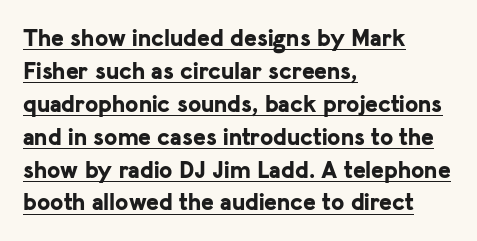
Each line starts at the same left margin while the right side varies. Designer's note — italics off, roman on. A normal amount of white space separates one row of letters from the next. Caption: standard tracking, unaltered. Set as a true bold cut, around the 700 mark. Compared with undecorated copy, this sample adds a rule below the words.
